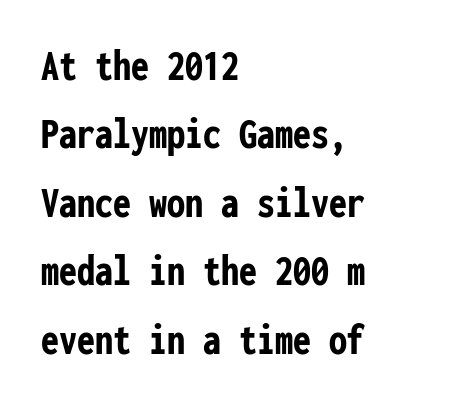
{"serif": "no", "italic": "no", "bold": "yes", "weight": "semibold", "width": "condensed", "stroke_contrast": "low", "x_height": "medium", "monospaced": "yes", "underline": "no", "align": "left", "line_spacing": "normal", "line_spacing_ratio": 1.52, "letter_spacing": "normal", "letter_spacing_em": 0.0, "glyph_px": 45}
